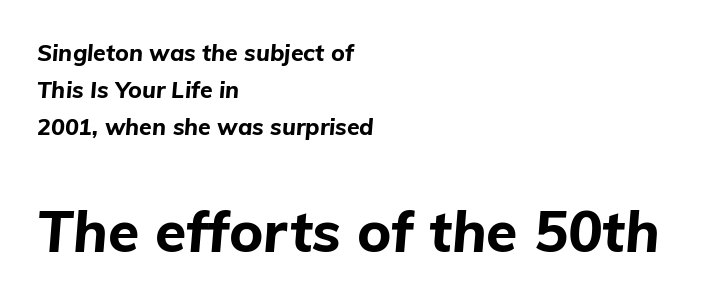
The image shows 57 px bold type, italic (leaning right); set left-aligned, normal line spacing (1.61x), normal letter spacing, not underlined; the second (bottom) block is 2.48x larger; low stroke contrast and a medium x-height.
